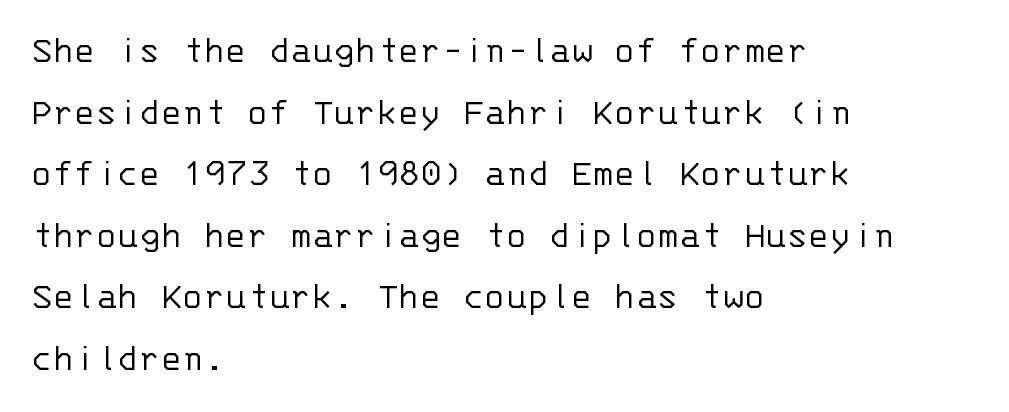
{"serif": "no", "italic": "no", "bold": "no", "weight": "light", "width": "normal", "stroke_contrast": "low", "x_height": "large", "monospaced": "yes", "underline": "no", "align": "left", "line_spacing": "normal", "line_spacing_ratio": 1.54, "letter_spacing": "normal", "letter_spacing_em": 0.0, "glyph_px": 40}
